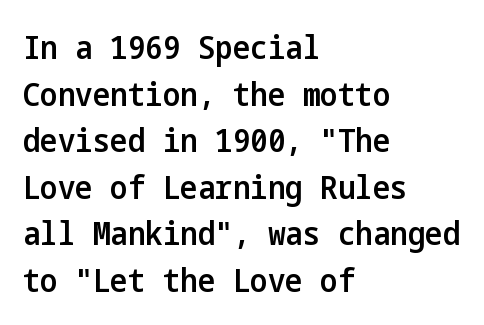
Q: Is the text bold? A: Semi-bold.
Q: Is the text italic (slanted)? A: No, it is upright.
Q: Is the typeface a serif or a sans-serif typeface? A: Sans-serif.
Q: Is the text underlined? A: No.
Q: How is the paragraph aligned? A: Left-aligned.
Q: Is the spacing between letters normal or unusually wide? A: Normal.
Q: Is the spacing between lines tight, normal or loose? A: Normal.
Q: Width (condensed, normal, or wide)? A: Condensed.
Q: Stroke contrast? A: Low.
Q: x-height? A: Medium.
